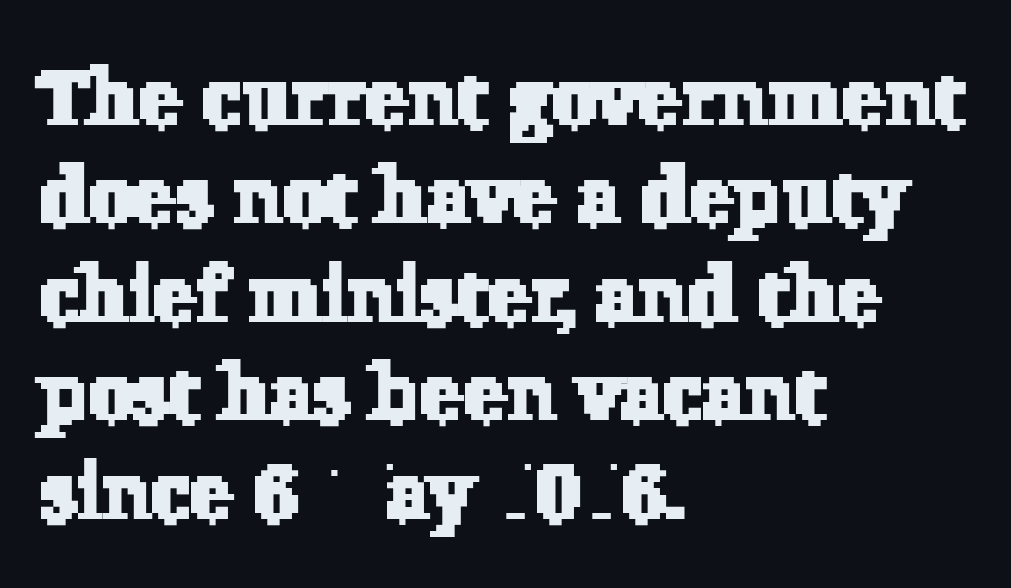
{"serif": "yes", "width": "normal", "stroke_contrast": "low", "x_height": "medium", "monospaced": "no", "underline": "no", "align": "left", "line_spacing_ratio": 1.23, "letter_spacing": "normal", "letter_spacing_em": 0.0, "glyph_px": 80}
